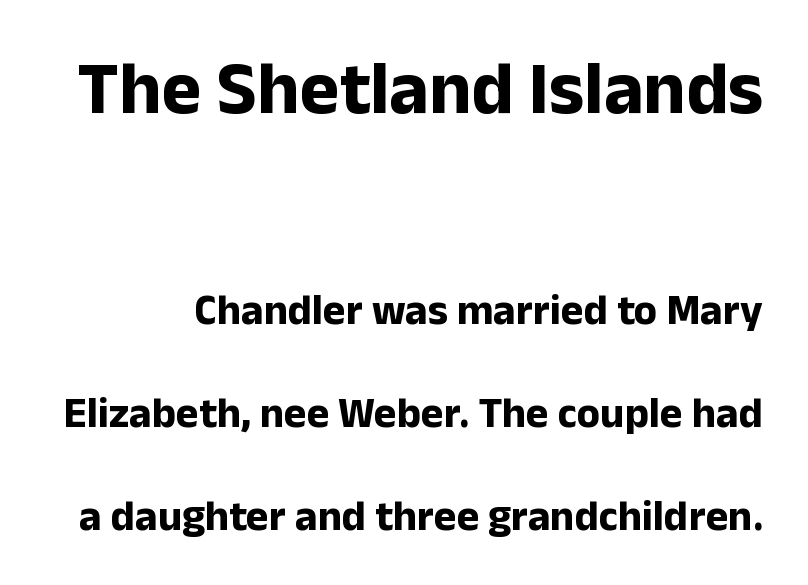
Q: Is the text bold? A: Yes.
Q: Is the text italic (slanted)? A: No, it is upright.
Q: Is the typeface a serif or a sans-serif typeface? A: Sans-serif.
Q: Is the text underlined? A: No.
Q: Is the spacing between letters normal or unusually wide? A: Normal.
Q: Is the spacing between lines tight, normal or loose? A: Loose.
Q: Which block of text is set in a larger size, the first (top) or the second (bottom)? A: The first (top) one.
Q: Width (condensed, normal, or wide)? A: Normal.
Q: Stroke contrast? A: Low.
Q: x-height? A: Medium.
Q: Monospaced? A: No.
